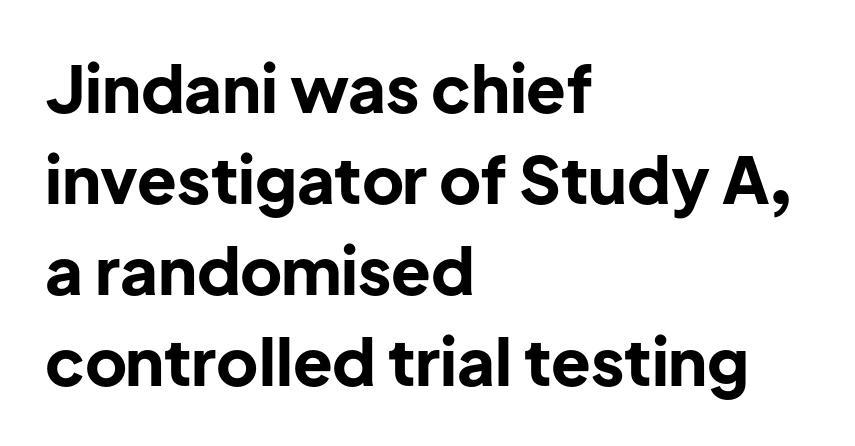
Q: Is the text bold? A: Yes.
Q: Is the text italic (slanted)? A: No, it is upright.
Q: Is the typeface a serif or a sans-serif typeface? A: Sans-serif.
Q: Is the text underlined? A: No.
Q: How is the paragraph aligned? A: Left-aligned.
Q: Is the spacing between letters normal or unusually wide? A: Normal.
Q: Is the spacing between lines tight, normal or loose? A: Normal.
Q: Width (condensed, normal, or wide)? A: Normal.
Q: Stroke contrast? A: Low.
Q: x-height? A: Medium.
Q: Monospaced? A: No.
